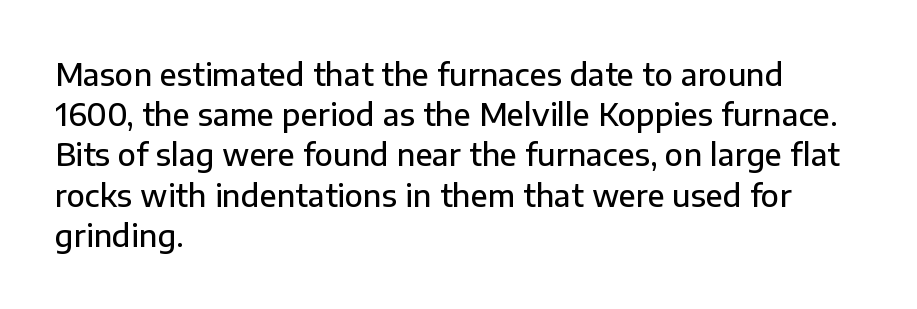
Q: Is the text bold? A: Semi-bold.
Q: Is the text italic (slanted)? A: No, it is upright.
Q: Is the typeface a serif or a sans-serif typeface? A: Sans-serif.
Q: Is the text underlined? A: No.
Q: How is the paragraph aligned? A: Left-aligned.
Q: Is the spacing between letters normal or unusually wide? A: Normal.
Q: Is the spacing between lines tight, normal or loose? A: Normal.
Q: Width (condensed, normal, or wide)? A: Normal.
Q: Stroke contrast? A: Low.
Q: x-height? A: Medium.
Q: Monospaced? A: No.
